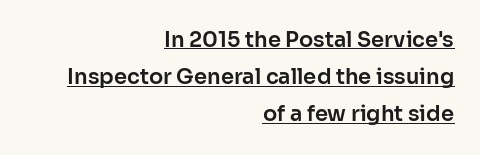
The image shows 21 px text type, upright; set right-aligned, line spacing 1.77x, normal letter spacing, underlined.
